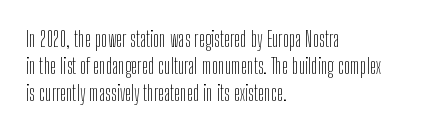
Q: Is the text bold? A: No.
Q: Is the text italic (slanted)? A: No, it is upright.
Q: Is the text underlined? A: No.
Q: How is the paragraph aligned? A: Left-aligned.
Q: Is the spacing between letters normal or unusually wide? A: Normal.
Q: Is the spacing between lines tight, normal or loose? A: Normal.
